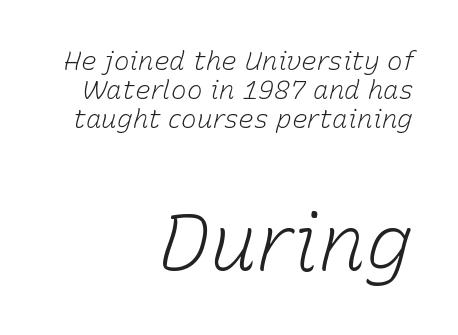
The image shows 78 px light type, italic (leaning right); set right-aligned, tight line spacing (1.12x), normal letter spacing, not underlined; the second (bottom) block is 3.0x larger; low stroke contrast and a medium x-height.
